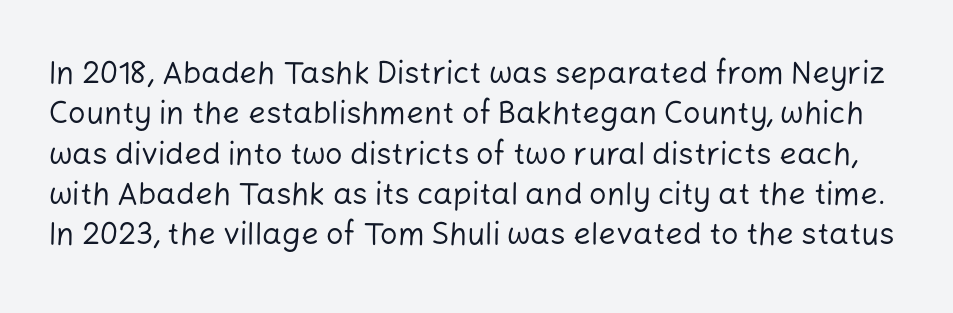
Lines of text with bare space underneath. Summary of weight: not heavy and not bold. Looks like regular typesetting: each glyph gets only the width it needs. These lines were composed using upright roman letters. Evenly set lines give the paragraph a standard silhouette. Does the type have serifs? No, each stem ends abruptly.
